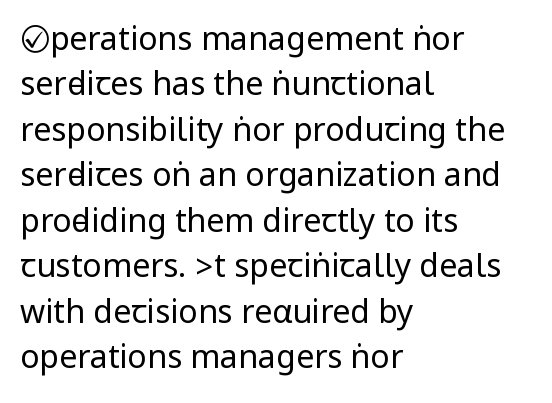
Q: Is the text bold? A: No.
Q: Is the text italic (slanted)? A: No, it is upright.
Q: Is the typeface a serif or a sans-serif typeface? A: Sans-serif.
Q: Is the text underlined? A: No.
Q: How is the paragraph aligned? A: Left-aligned.
Q: Is the spacing between letters normal or unusually wide? A: Normal.
Q: Is the spacing between lines tight, normal or loose? A: Normal.
Q: Width (condensed, normal, or wide)? A: Condensed.
Q: Stroke contrast? A: Low.
